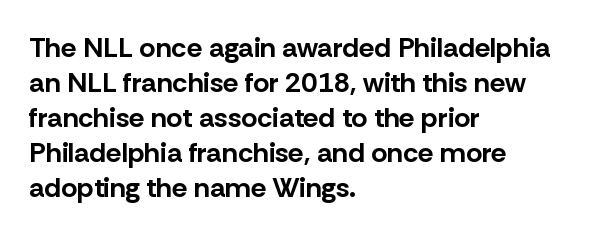
Every character sits straight up, as roman type does. Look at the stroke-to-counter ratio: heavy, a bold. Honestly, the letter spacing is just normal — you wouldn't notice it. How would I describe the line gaps? Plain and ordinary.
